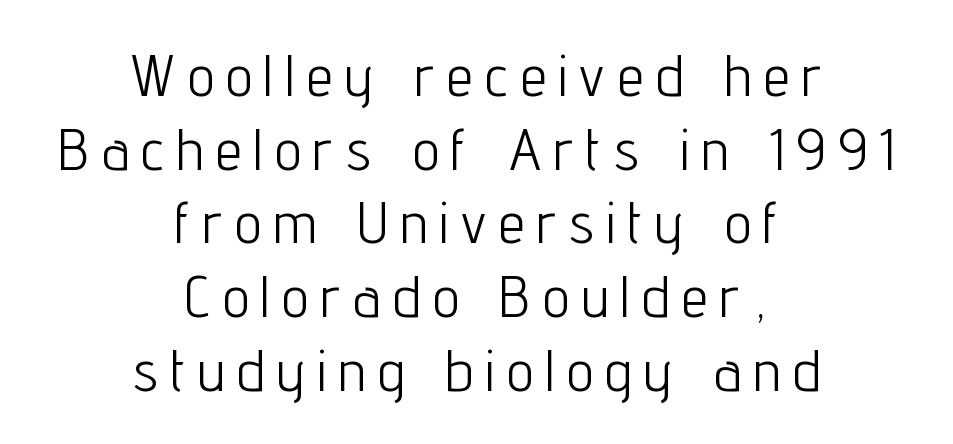
{"serif": "no", "italic": "no", "bold": "no", "weight": "light", "width": "condensed", "stroke_contrast": "low", "x_height": "medium", "monospaced": "no", "underline": "no", "align": "center", "line_spacing": "normal", "line_spacing_ratio": 1.25, "letter_spacing": "wide", "letter_spacing_em": 0.22, "glyph_px": 59}
